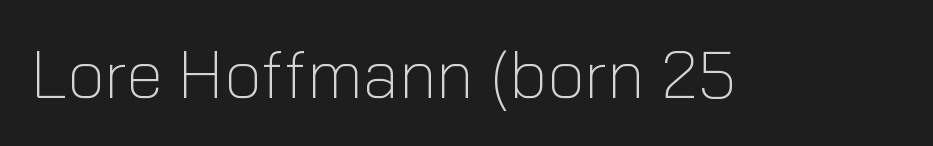
The image shows 67 px light sans-serif type, upright; set normal letter spacing, not underlined; low stroke contrast and a medium x-height.
